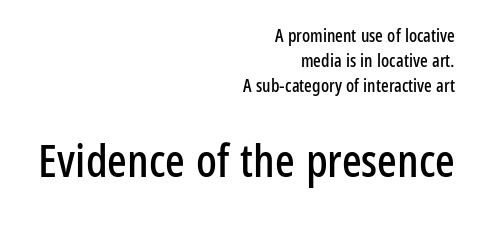
Q: Is the text italic (slanted)? A: No, it is upright.
Q: Is the typeface a serif or a sans-serif typeface? A: Sans-serif.
Q: Is the text underlined? A: No.
Q: How is the paragraph aligned? A: Right-aligned.
Q: Is the spacing between letters normal or unusually wide? A: Normal.
Q: Is the spacing between lines tight, normal or loose? A: Normal.
Q: Which block of text is set in a larger size, the first (top) or the second (bottom)? A: The second (bottom) one.
Q: Width (condensed, normal, or wide)? A: Condensed.
Q: Stroke contrast? A: Low.
Q: x-height? A: Medium.
Q: Monospaced? A: No.
